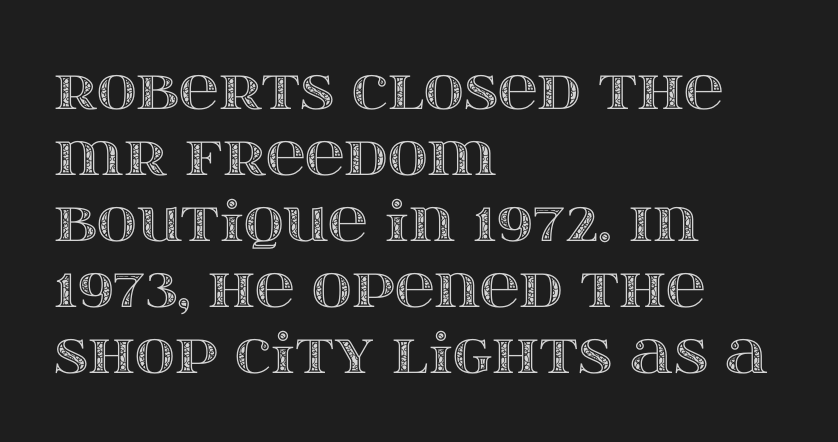
The image shows 55 px wide type, upright; set left-aligned, line spacing 1.2x, normal letter spacing, not underlined; a large x-height.
